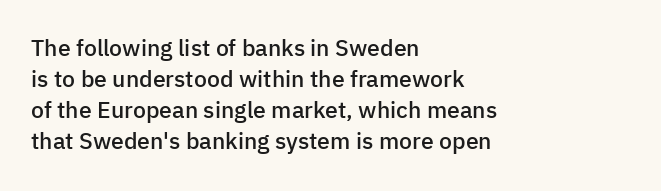
{"italic": "no", "bold": "semi", "underline": "no", "align": "left", "line_spacing": "normal", "line_spacing_ratio": 1.35, "letter_spacing": "normal", "letter_spacing_em": 0.0, "glyph_px": 23}
